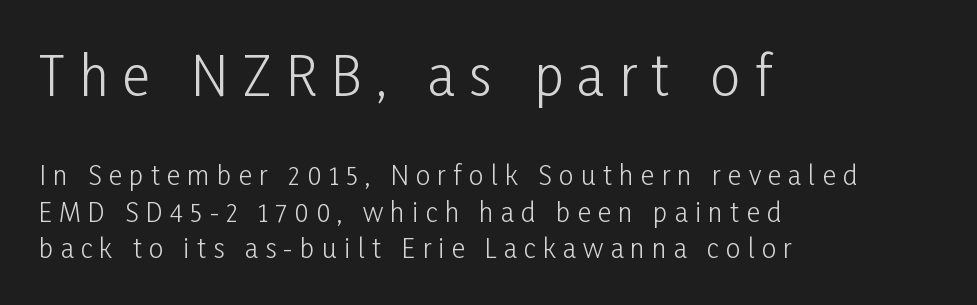
Q: Is the text bold? A: No.
Q: Is the text italic (slanted)? A: No, it is upright.
Q: Is the typeface a serif or a sans-serif typeface? A: Sans-serif.
Q: Is the text underlined? A: No.
Q: How is the paragraph aligned? A: Left-aligned.
Q: Is the spacing between letters normal or unusually wide? A: Unusually wide.
Q: Is the spacing between lines tight, normal or loose? A: Normal.
Q: Which block of text is set in a larger size, the first (top) or the second (bottom)? A: The first (top) one.
Q: Width (condensed, normal, or wide)? A: Condensed.
Q: Stroke contrast? A: Low.
Q: x-height? A: Medium.
Q: Monospaced? A: No.
